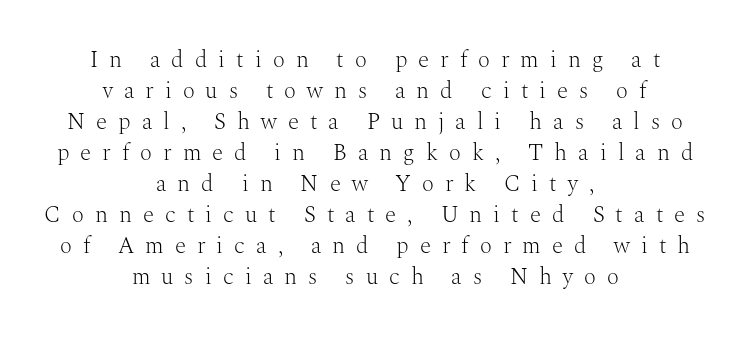
{"italic": "no", "bold": "no", "underline": "no", "align": "center", "line_spacing": "normal", "line_spacing_ratio": 1.35, "letter_spacing": "wide", "letter_spacing_em": 0.48, "glyph_px": 23}
